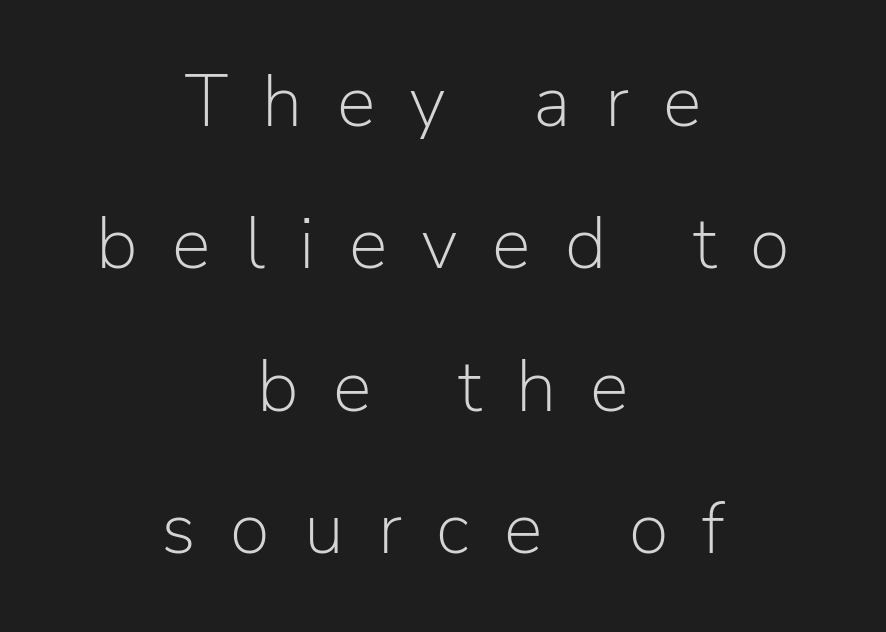
Q: Is the text bold? A: No.
Q: Is the text italic (slanted)? A: No, it is upright.
Q: Is the typeface a serif or a sans-serif typeface? A: Sans-serif.
Q: Is the text underlined? A: No.
Q: How is the paragraph aligned? A: Centered.
Q: Is the spacing between letters normal or unusually wide? A: Unusually wide.
Q: Is the spacing between lines tight, normal or loose? A: Loose.
Q: Width (condensed, normal, or wide)? A: Normal.
Q: Stroke contrast? A: Low.
Q: x-height? A: Medium.
Q: Monospaced? A: No.
